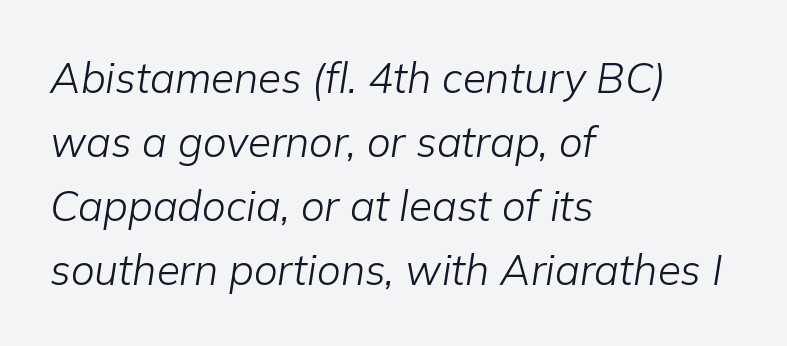
{"italic": "yes", "lean": "right", "slant_degrees": 9, "bold": "no", "weight": "light", "width": "normal", "stroke_contrast": "low", "x_height": "medium", "monospaced": "no", "underline": "no", "align": "left", "line_spacing": "normal", "line_spacing_ratio": 1.52, "letter_spacing": "normal", "letter_spacing_em": 0.0, "glyph_px": 42}
